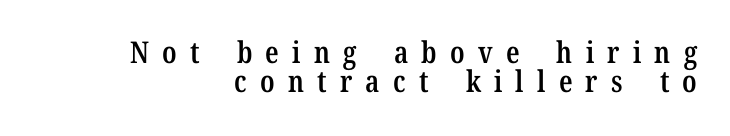
{"serif": "yes", "italic": "no", "bold": "semi", "weight": "semibold", "width": "condensed", "stroke_contrast": "low", "x_height": "medium", "monospaced": "no", "underline": "no", "line_spacing": "tight", "line_spacing_ratio": 0.97, "letter_spacing": "wide", "letter_spacing_em": 0.44, "glyph_px": 30}
